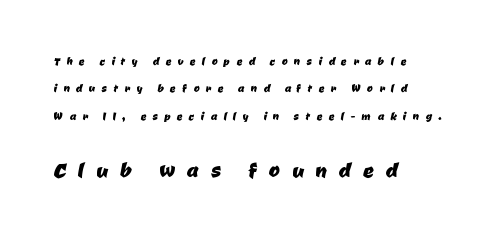
{"underline": "no", "align": "left", "line_spacing": "loose", "line_spacing_ratio": 1.95, "letter_spacing": "wide", "letter_spacing_em": 0.46, "larger_block": "second", "size_ratio": 1.86, "glyph_px": 26}
